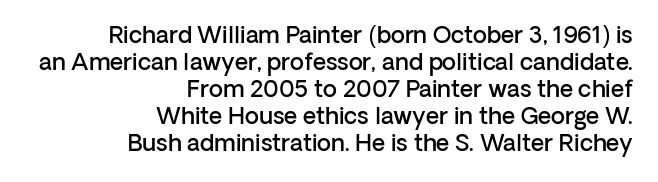
The rag falls on the left side of this text block. A roman cut, with each character standing at attention. Set as a demibold, roughly 600 on the weight scale. Plain, unruled lines of type.
